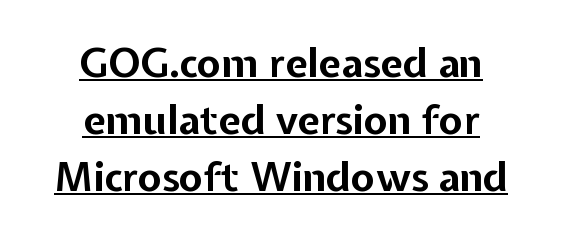
Every stem runs plumb, perpendicular to the baseline. A continuous stroke trails under the words, as in a hyperlink. Looks like regular typesetting: each glyph gets only the width it needs. Letterform terminals end flat and unadorned throughout the passage. Line spacing here is normal. These lines carry a lot of weight — the face is fully bold.
